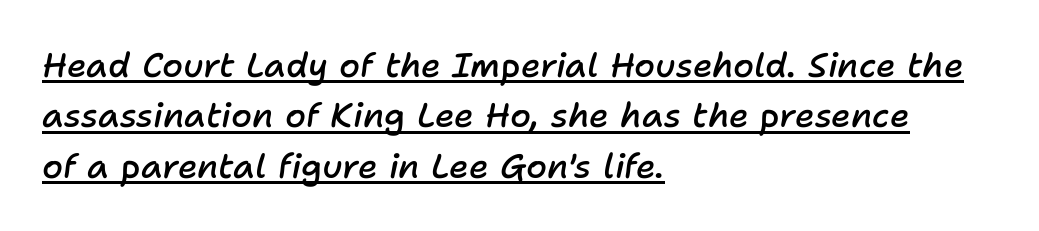
Q: Is the text bold? A: Semi-bold.
Q: Is the text italic (slanted)? A: Yes, it leans right by about 11 degrees.
Q: Is the text underlined? A: Yes.
Q: How is the paragraph aligned? A: Left-aligned.
Q: Is the spacing between letters normal or unusually wide? A: Normal.
Q: Is the spacing between lines tight, normal or loose? A: Normal.
Q: Width (condensed, normal, or wide)? A: Normal.
Q: Stroke contrast? A: Low.
Q: x-height? A: Medium.
Q: Monospaced? A: No.
